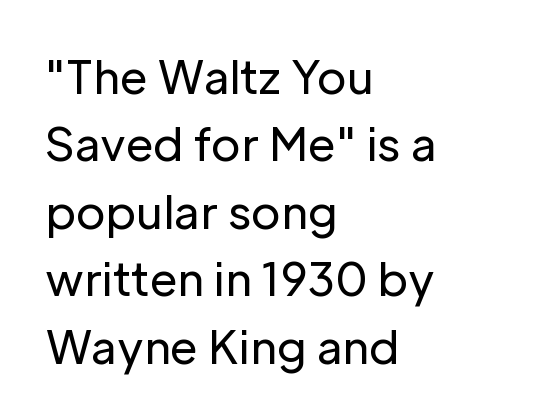
Q: Is the text bold? A: No.
Q: Is the text italic (slanted)? A: No, it is upright.
Q: Is the typeface a serif or a sans-serif typeface? A: Sans-serif.
Q: Is the text underlined? A: No.
Q: How is the paragraph aligned? A: Left-aligned.
Q: Is the spacing between letters normal or unusually wide? A: Normal.
Q: Is the spacing between lines tight, normal or loose? A: Normal.
Q: Width (condensed, normal, or wide)? A: Normal.
Q: Stroke contrast? A: Low.
Q: x-height? A: Medium.
Q: Monospaced? A: No.
